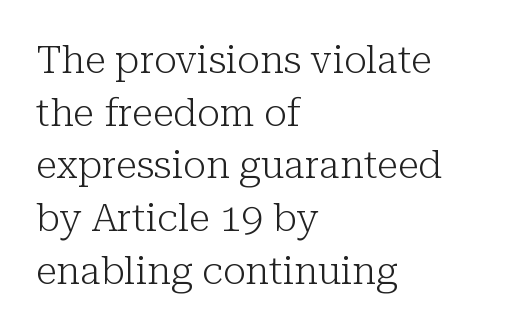
{"serif": "yes", "italic": "no", "bold": "no", "weight": "light", "width": "normal", "stroke_contrast": "low", "x_height": "medium", "monospaced": "no", "underline": "no", "align": "left", "line_spacing": "normal", "line_spacing_ratio": 1.35, "letter_spacing": "normal", "letter_spacing_em": 0.0, "glyph_px": 39}
